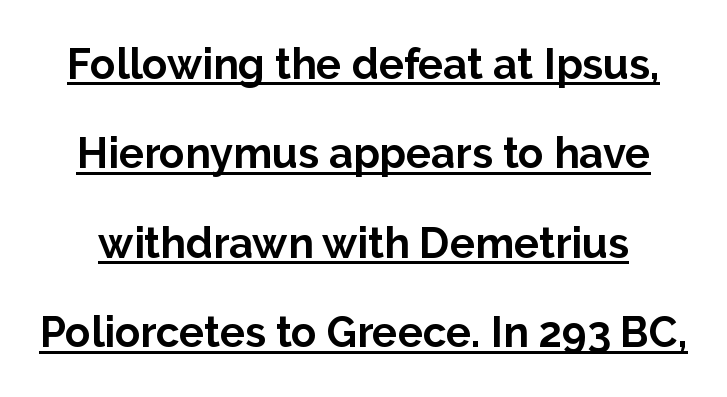
The image shows 42 px bold sans-serif type, upright; set loose line spacing (2.13x), normal letter spacing, underlined; low stroke contrast and a medium x-height.
